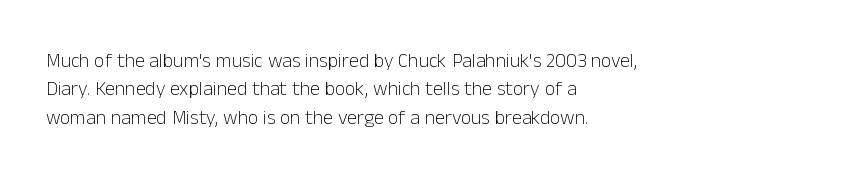
Q: Is the text bold? A: No.
Q: Is the text italic (slanted)? A: No, it is upright.
Q: Is the text underlined? A: No.
Q: How is the paragraph aligned? A: Left-aligned.
Q: Is the spacing between letters normal or unusually wide? A: Normal.
Q: Is the spacing between lines tight, normal or loose? A: Normal.
